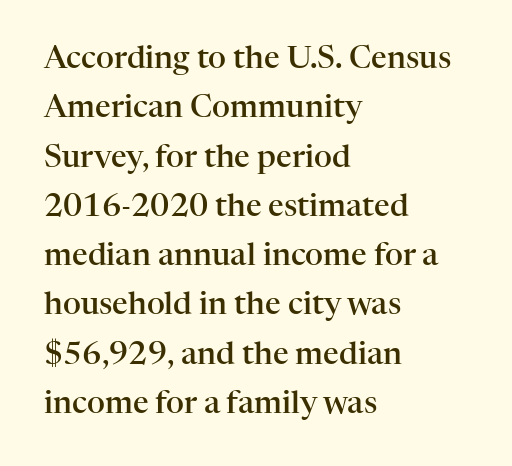
Look at the tracking — it's just the regular setting, nothing added. Proportional: the letters do not fall into vertical columns. Descenders hang freely into open space. Caption: multi-line text, flush left, ragged right.
